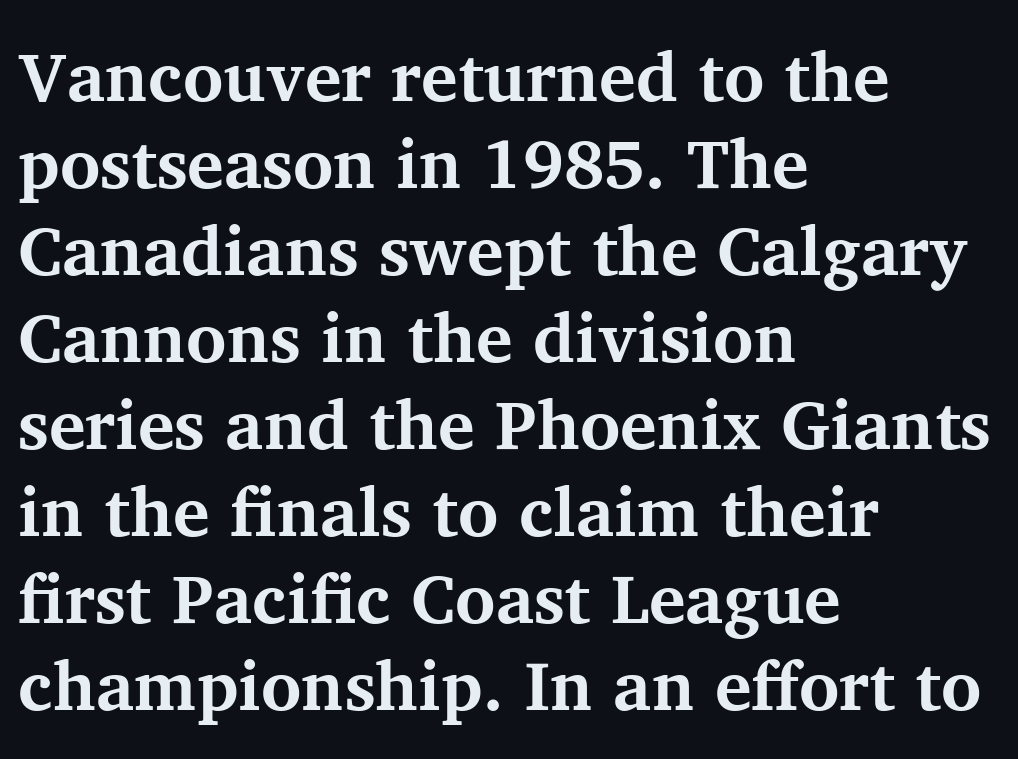
{"serif": "yes", "italic": "no", "bold": "yes", "weight": "bold", "width": "normal", "stroke_contrast": "medium", "x_height": "medium", "monospaced": "no", "underline": "no", "align": "left", "line_spacing": "normal", "line_spacing_ratio": 1.26, "letter_spacing": "normal", "letter_spacing_em": 0.0, "glyph_px": 69}
